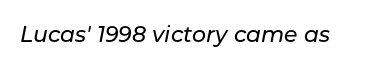
{"italic": "yes", "lean": "right", "slant_degrees": 11, "underline": "no", "letter_spacing": "normal", "letter_spacing_em": 0.0, "glyph_px": 22}
